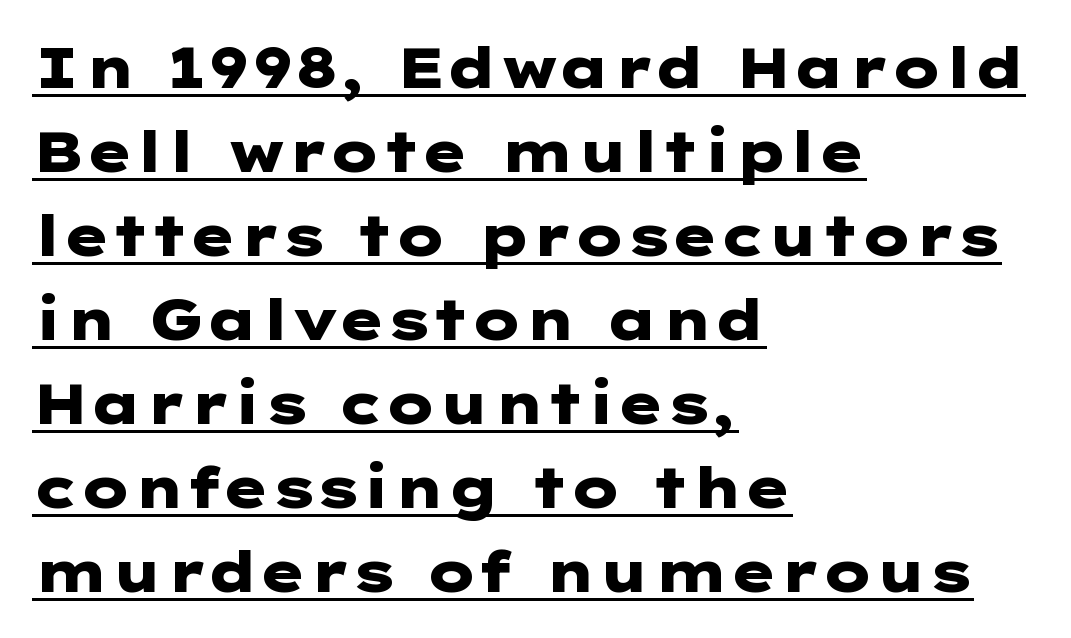
{"serif": "no", "italic": "no", "bold": "yes", "weight": "heavy", "width": "wide", "stroke_contrast": "low", "x_height": "medium", "underline": "yes", "align": "left", "line_spacing": "normal", "line_spacing_ratio": 1.5, "letter_spacing": "normal", "letter_spacing_em": 0.0, "glyph_px": 56}
